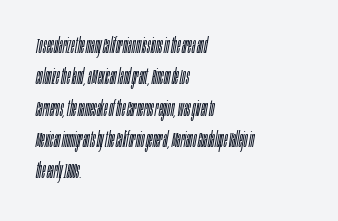
Interline gaps are of average width in this sample. The letters look calm and open, with moderate or lighter stems. Line starts are locked; line ends wander. The passage shown is not underscored anywhere.
